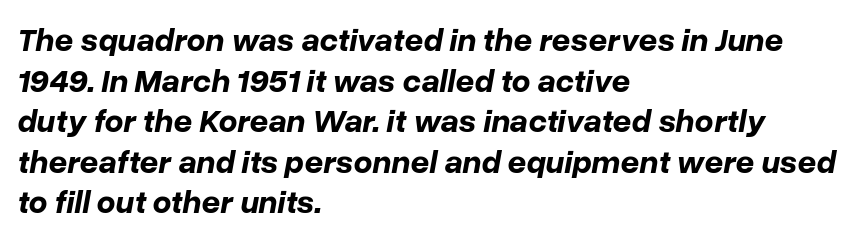
The image shows 33 px bold type, italic (leaning right); set left-aligned, line spacing 1.23x, normal letter spacing, not underlined; low stroke contrast and a medium x-height.
